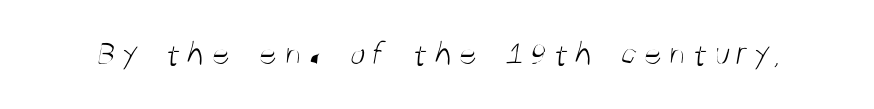
A quiet, ordinary-to-light weight characterises the typeface. Nope, no serifs anywhere on these letters. These lines are rendered in a variable-pitch font. The gap between lines stays unmarked.
